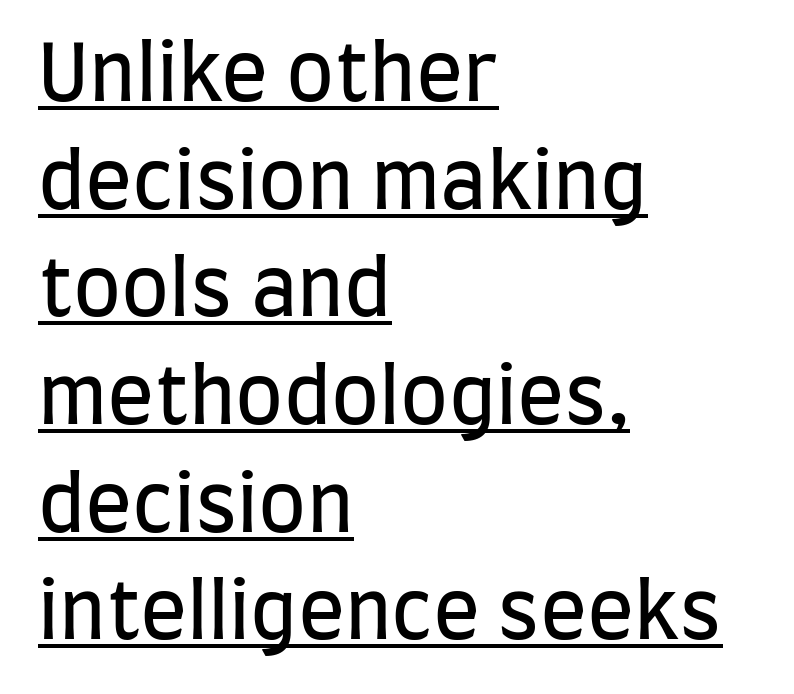
{"serif": "no", "italic": "no", "bold": "no", "weight": "regular", "width": "condensed", "stroke_contrast": "low", "x_height": "large", "monospaced": "no", "underline": "yes", "align": "left", "line_spacing": "normal", "line_spacing_ratio": 1.38, "letter_spacing": "normal", "letter_spacing_em": 0.0, "glyph_px": 78}
